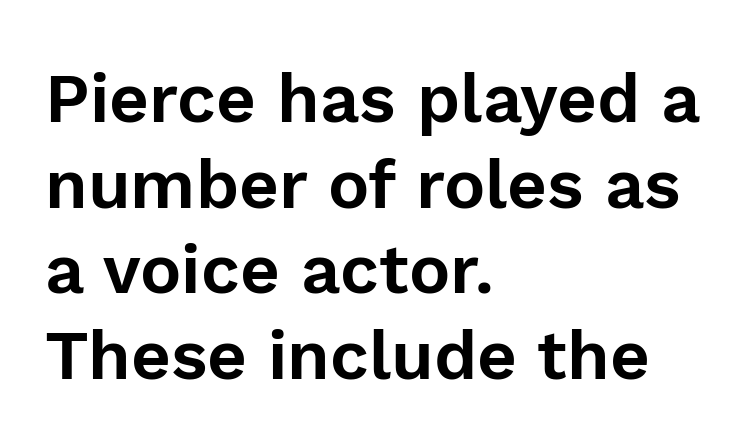
This sample has the flowing, uneven cadence of proportional lettering. Typeset ragged right — the left edge is the straight one. The type sits square on the baseline with zero lean. Clear beneath every line of the passage. The passage shown is typeset with a sans-serif family.
